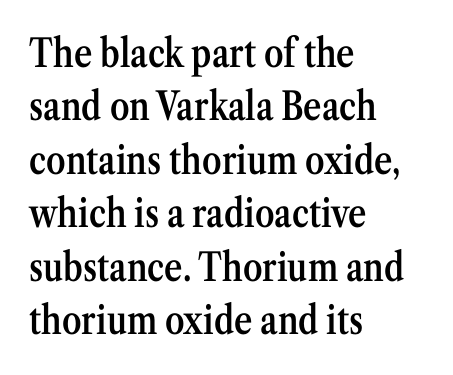
{"serif": "yes", "italic": "no", "bold": "semi", "weight": "semibold", "width": "condensed", "stroke_contrast": "medium", "x_height": "medium", "monospaced": "no", "underline": "no", "align": "left", "line_spacing": "normal", "line_spacing_ratio": 1.37, "letter_spacing": "normal", "letter_spacing_em": 0.0, "glyph_px": 39}
